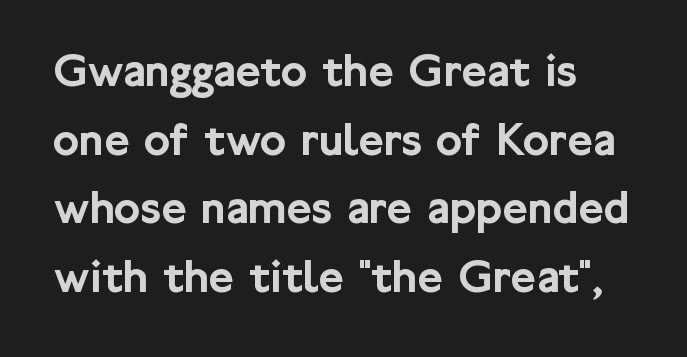
{"serif": "no", "italic": "no", "width": "normal", "stroke_contrast": "low", "x_height": "medium", "monospaced": "no", "underline": "no", "line_spacing": "normal", "line_spacing_ratio": 1.4, "letter_spacing": "normal", "letter_spacing_em": 0.0, "glyph_px": 49}
